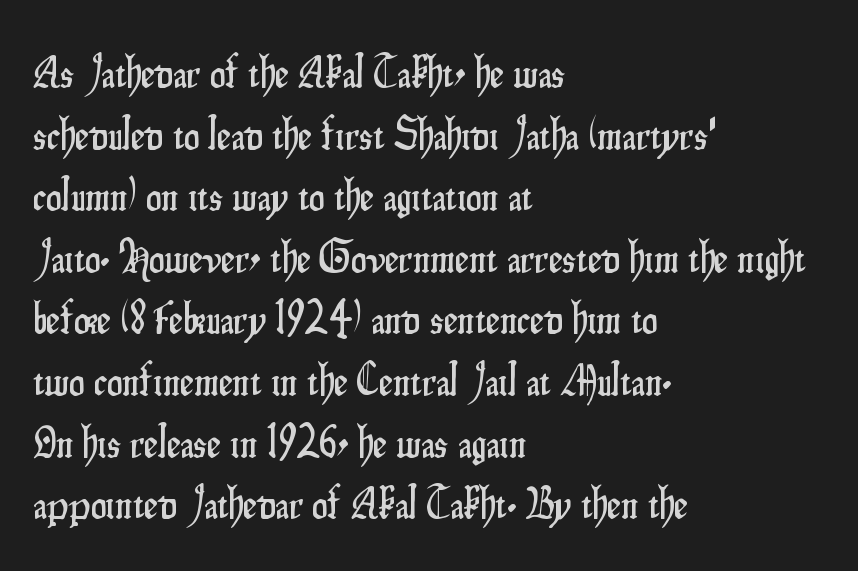
Q: Is the text italic (slanted)? A: No, it is upright.
Q: Is the typeface a serif or a sans-serif typeface? A: Sans-serif.
Q: Is the text underlined? A: No.
Q: How is the paragraph aligned? A: Left-aligned.
Q: Is the spacing between letters normal or unusually wide? A: Normal.
Q: Is the spacing between lines tight, normal or loose? A: Normal.
Q: Width (condensed, normal, or wide)? A: Condensed.
Q: Stroke contrast? A: Low.
Q: x-height? A: Small.
Q: Monospaced? A: No.
